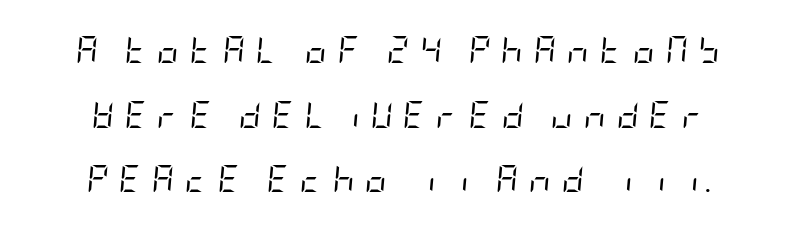
The image shows 27 px text type, italic (leaning right); set loose line spacing (2.39x), unusually wide letter spacing (+0.4 em), not underlined.
